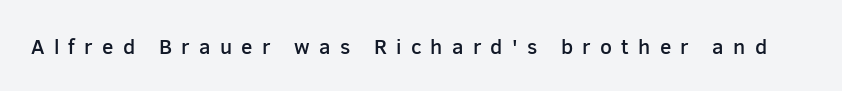
{"italic": "no", "bold": "semi", "underline": "no", "letter_spacing": "wide", "letter_spacing_em": 0.44, "glyph_px": 21}
